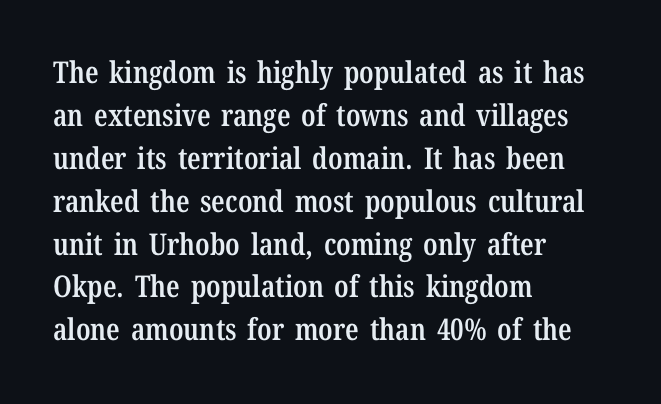
A serif font was chosen for this passage. The gaps between neighbouring characters are ordinary and unremarkable. Underlining? Definitely not there. Quick note: not italic, upright.
